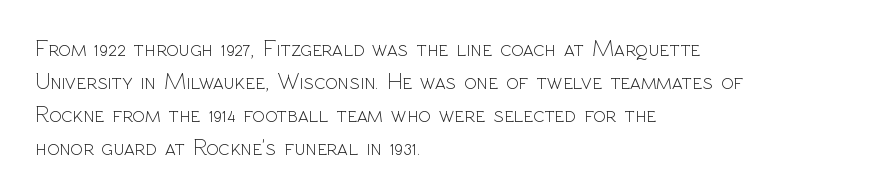
{"italic": "no", "bold": "no", "underline": "no", "align": "left", "line_spacing": "normal", "line_spacing_ratio": 1.43, "letter_spacing": "normal", "letter_spacing_em": 0.0, "glyph_px": 23}
